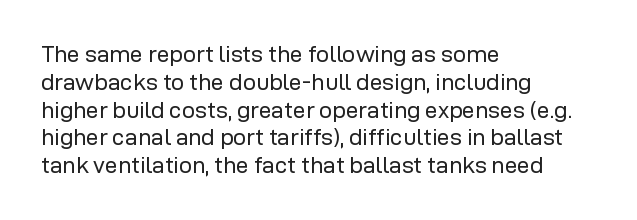
{"italic": "no", "bold": "no", "underline": "no", "align": "left", "line_spacing_ratio": 1.21, "letter_spacing": "normal", "letter_spacing_em": 0.0, "glyph_px": 23}
